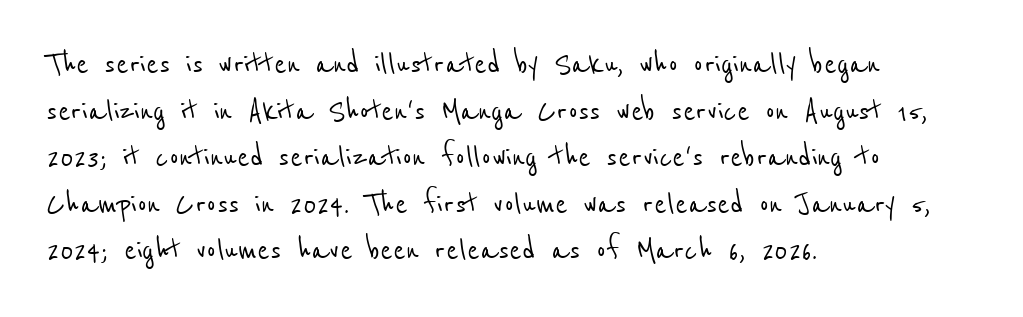
The image shows 37 px condensed sans-serif type; set left-aligned, normal line spacing (1.26x), normal letter spacing, not underlined; low stroke contrast and a medium x-height.
